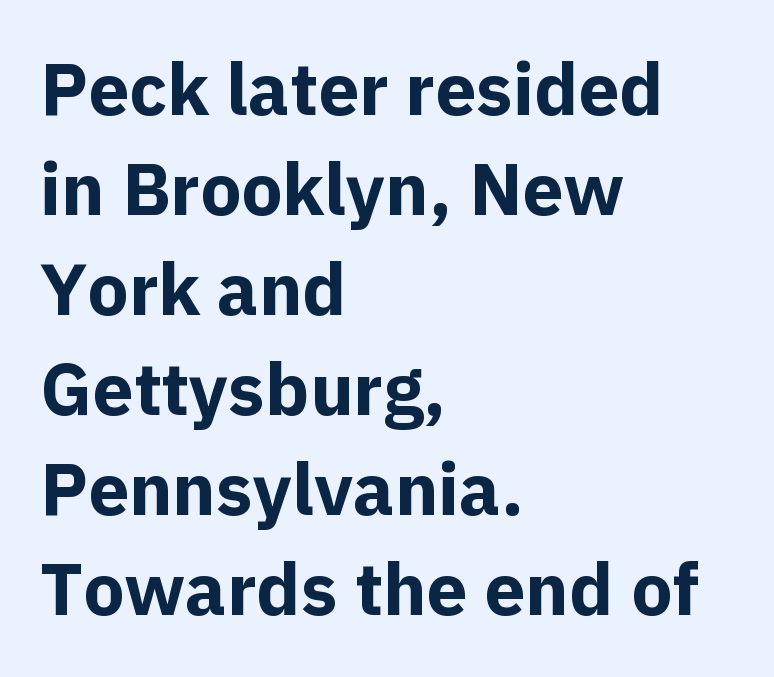
The image shows 73 px bold sans-serif type, upright; set left-aligned, normal line spacing (1.37x), normal letter spacing, not underlined; a medium x-height.
